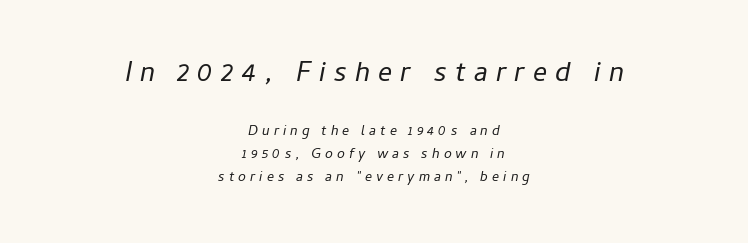
The image shows 28 px regular-weight type, italic (leaning right); set centered, normal line spacing (1.63x), unusually wide letter spacing (+0.29 em), not underlined; the first (top) block is 2.0x larger; low stroke contrast and a medium x-height.
